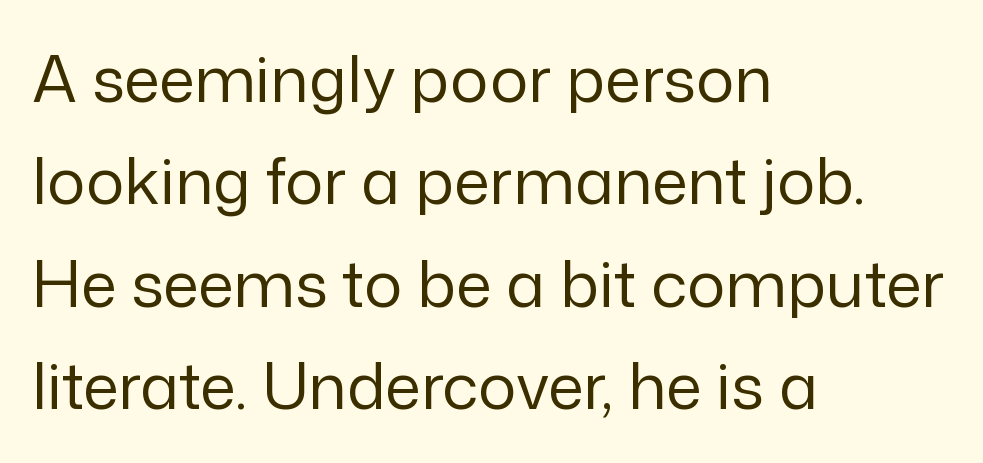
Q: Is the text bold? A: No.
Q: Is the text italic (slanted)? A: No, it is upright.
Q: Is the typeface a serif or a sans-serif typeface? A: Sans-serif.
Q: Is the text underlined? A: No.
Q: How is the paragraph aligned? A: Left-aligned.
Q: Is the spacing between letters normal or unusually wide? A: Normal.
Q: Is the spacing between lines tight, normal or loose? A: Normal.
Q: Width (condensed, normal, or wide)? A: Normal.
Q: Stroke contrast? A: Low.
Q: x-height? A: Medium.
Q: Monospaced? A: No.
